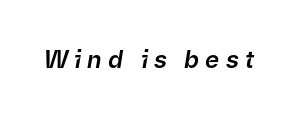
The letters are slanted; this is an italic face. The words here are not underlined. Substantial extra tracking has been applied to these lines.
